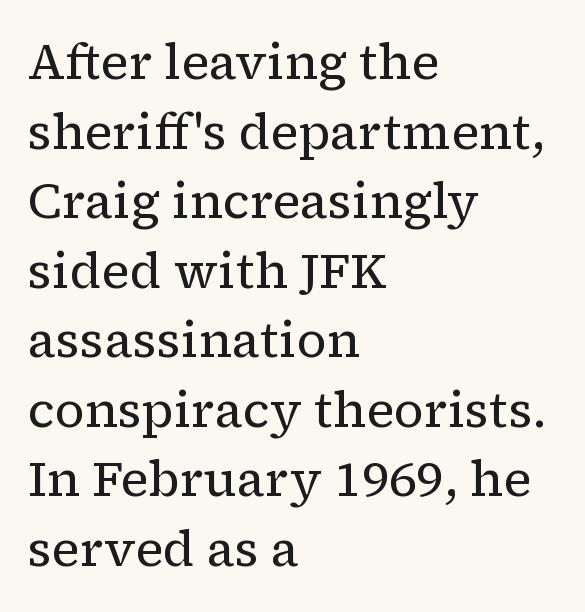
The image shows 49 px regular-weight serif type, upright; set left-aligned, normal line spacing (1.42x), normal letter spacing, not underlined; low stroke contrast and a medium x-height.
